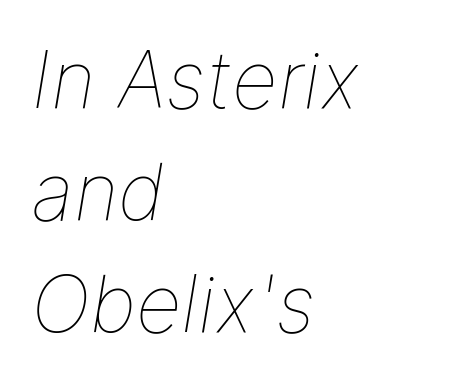
The image shows 79 px thin type, italic (leaning right); set left-aligned, normal line spacing (1.42x), normal letter spacing, not underlined; low stroke contrast and a medium x-height.
